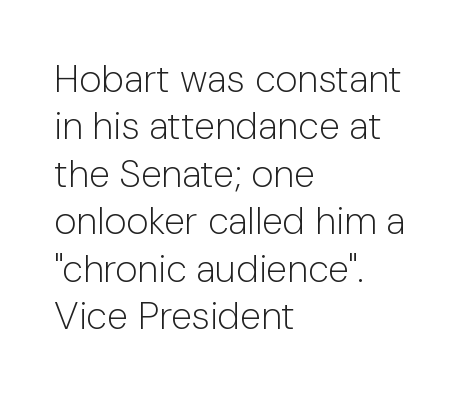
Q: Is the text bold? A: No.
Q: Is the text italic (slanted)? A: No, it is upright.
Q: Is the typeface a serif or a sans-serif typeface? A: Sans-serif.
Q: Is the text underlined? A: No.
Q: How is the paragraph aligned? A: Left-aligned.
Q: Is the spacing between letters normal or unusually wide? A: Normal.
Q: Is the spacing between lines tight, normal or loose? A: Normal.
Q: Width (condensed, normal, or wide)? A: Normal.
Q: Stroke contrast? A: Low.
Q: x-height? A: Medium.
Q: Monospaced? A: No.
